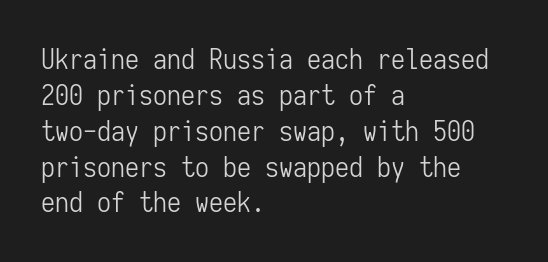
The image shows 28 px light, condensed sans-serif type, upright, monospaced; set left-aligned, normal line spacing (1.28x), normal letter spacing, not underlined; low stroke contrast and a medium x-height.
